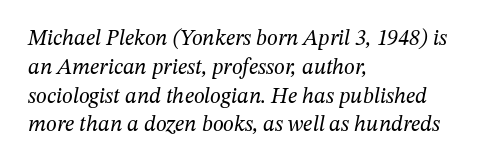
Notice how the passage keeps a crisp vertical edge on the left only. Is this a heavy cut? Hardly; it is regular or lighter. The space beneath each line is pristine and unruled. Evenly set lines give the paragraph a standard silhouette.
